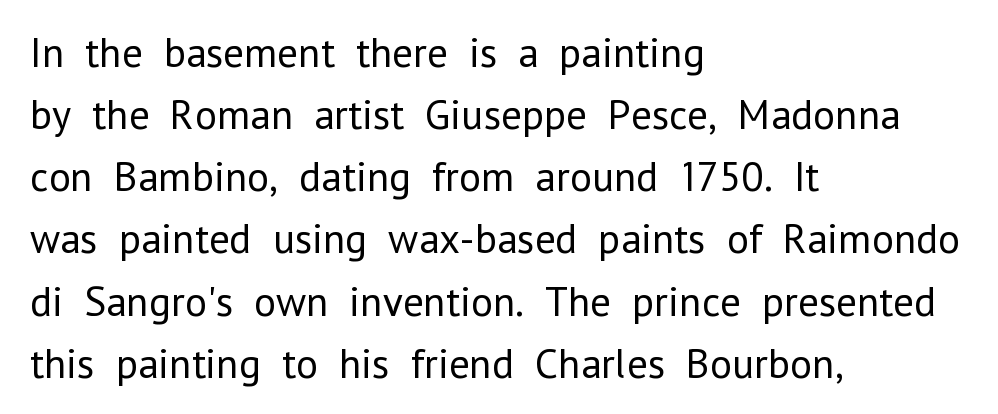
Q: Is the text bold? A: No.
Q: Is the text italic (slanted)? A: No, it is upright.
Q: Is the typeface a serif or a sans-serif typeface? A: Sans-serif.
Q: Is the text underlined? A: No.
Q: How is the paragraph aligned? A: Left-aligned.
Q: Is the spacing between letters normal or unusually wide? A: Normal.
Q: Is the spacing between lines tight, normal or loose? A: Normal.
Q: Width (condensed, normal, or wide)? A: Normal.
Q: Stroke contrast? A: Low.
Q: x-height? A: Medium.
Q: Monospaced? A: No.
